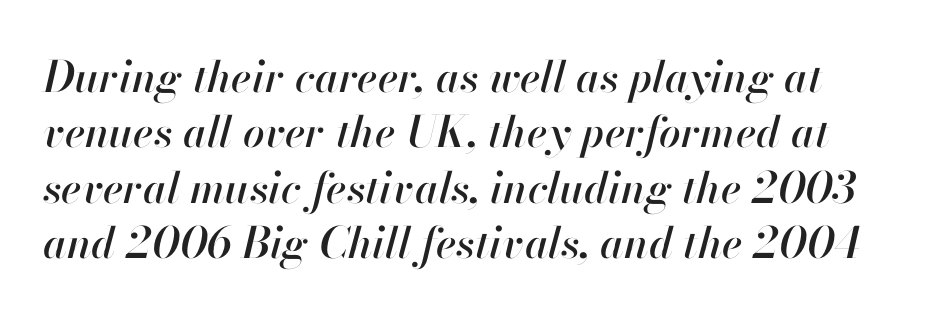
Q: Is the text italic (slanted)? A: Yes, it leans right by about 13 degrees.
Q: Is the text underlined? A: No.
Q: Is the spacing between letters normal or unusually wide? A: Normal.
Q: Is the spacing between lines tight, normal or loose? A: Normal.
Q: Width (condensed, normal, or wide)? A: Normal.
Q: Stroke contrast? A: High.
Q: x-height? A: Small.
Q: Monospaced? A: No.
